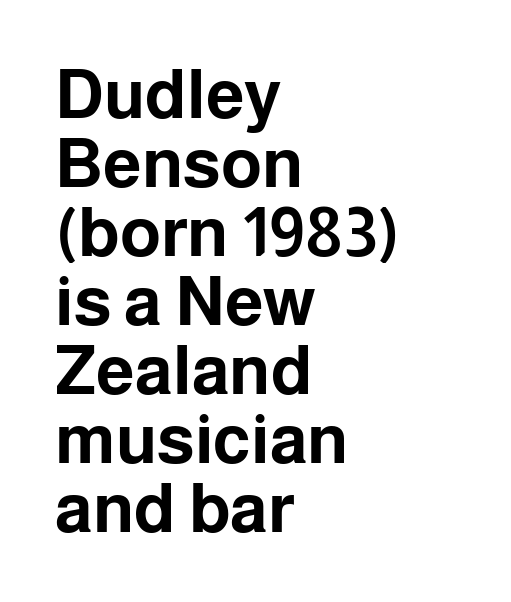
{"serif": "no", "italic": "no", "bold": "yes", "weight": "bold", "width": "normal", "stroke_contrast": "low", "x_height": "medium", "monospaced": "no", "underline": "no", "align": "left", "line_spacing": "tight", "line_spacing_ratio": 1.0, "letter_spacing": "normal", "letter_spacing_em": 0.0, "glyph_px": 69}
